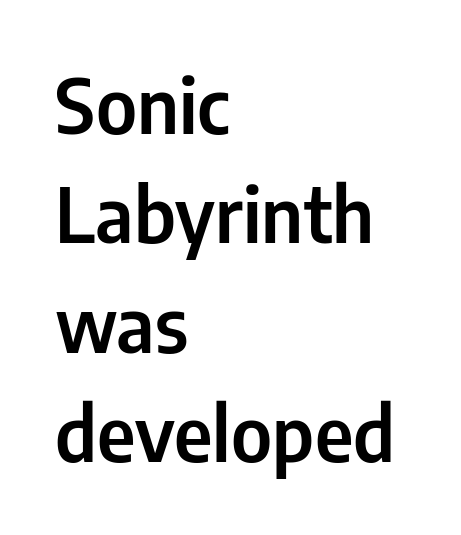
{"serif": "no", "italic": "no", "width": "condensed", "stroke_contrast": "low", "x_height": "medium", "monospaced": "no", "underline": "no", "align": "left", "line_spacing": "normal", "line_spacing_ratio": 1.44, "letter_spacing": "normal", "letter_spacing_em": 0.0, "glyph_px": 76}
